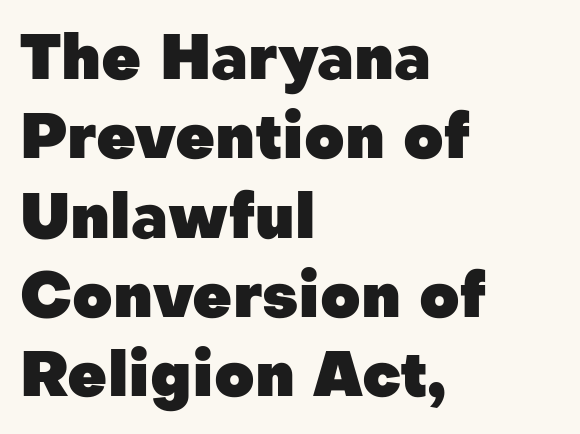
Q: Is the text bold? A: Yes.
Q: Is the text italic (slanted)? A: No, it is upright.
Q: Is the typeface a serif or a sans-serif typeface? A: Sans-serif.
Q: Is the text underlined? A: No.
Q: How is the paragraph aligned? A: Left-aligned.
Q: Is the spacing between letters normal or unusually wide? A: Normal.
Q: Is the spacing between lines tight, normal or loose? A: Normal.
Q: Width (condensed, normal, or wide)? A: Normal.
Q: Stroke contrast? A: Low.
Q: x-height? A: Medium.
Q: Monospaced? A: No.
